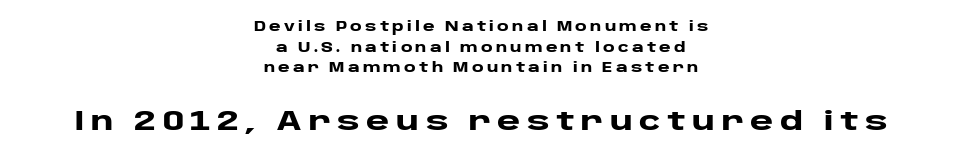
The image shows 28 px heavy, wide sans-serif type, upright; set centered, normal line spacing (1.48x), unusually wide letter spacing (+0.23 em), not underlined; the second (bottom) block is 2.0x larger; low stroke contrast and a large x-height.
